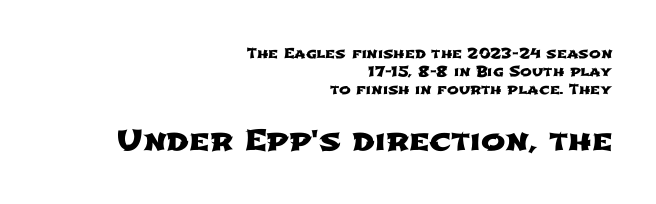
Q: Is the typeface a serif or a sans-serif typeface? A: Sans-serif.
Q: Is the text underlined? A: No.
Q: How is the paragraph aligned? A: Right-aligned.
Q: Is the spacing between letters normal or unusually wide? A: Normal.
Q: Is the spacing between lines tight, normal or loose? A: Normal.
Q: Which block of text is set in a larger size, the first (top) or the second (bottom)? A: The second (bottom) one.
Q: Width (condensed, normal, or wide)? A: Wide.
Q: Stroke contrast? A: Low.
Q: x-height? A: Medium.
Q: Monospaced? A: No.
